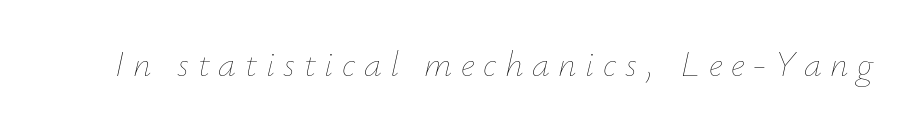
Q: Is the text bold? A: No.
Q: Is the text italic (slanted)? A: Yes, it leans right by about 12 degrees.
Q: Is the text underlined? A: No.
Q: Is the spacing between letters normal or unusually wide? A: Unusually wide.
Q: Width (condensed, normal, or wide)? A: Normal.
Q: Stroke contrast? A: Low.
Q: x-height? A: Small.
Q: Monospaced? A: No.
